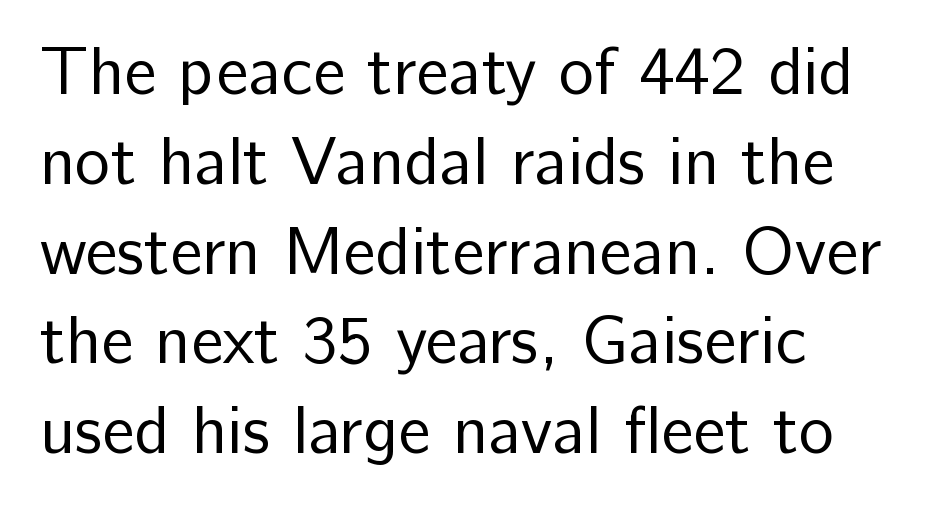
This sample uses a sans-serif face. Nobody touched the tracking dial on this one. These lines were composed using upright roman letters. Descenders are the only things crossing below the line.
